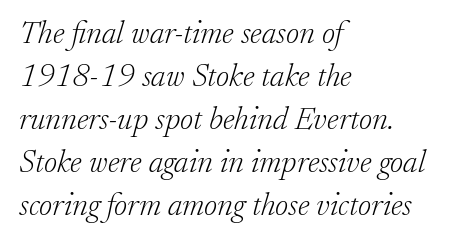
Q: Is the text bold? A: No.
Q: Is the text italic (slanted)? A: Yes, it leans right by about 17 degrees.
Q: Is the typeface a serif or a sans-serif typeface? A: Serif.
Q: Is the text underlined? A: No.
Q: How is the paragraph aligned? A: Left-aligned.
Q: Is the spacing between letters normal or unusually wide? A: Normal.
Q: Is the spacing between lines tight, normal or loose? A: Normal.
Q: Width (condensed, normal, or wide)? A: Normal.
Q: Stroke contrast? A: Low.
Q: x-height? A: Small.
Q: Monospaced? A: No.
